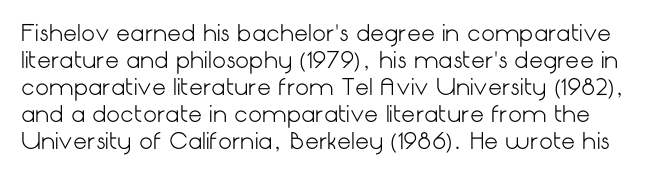
Q: Is the text bold? A: No.
Q: Is the text italic (slanted)? A: No, it is upright.
Q: Is the text underlined? A: No.
Q: Is the spacing between letters normal or unusually wide? A: Normal.
